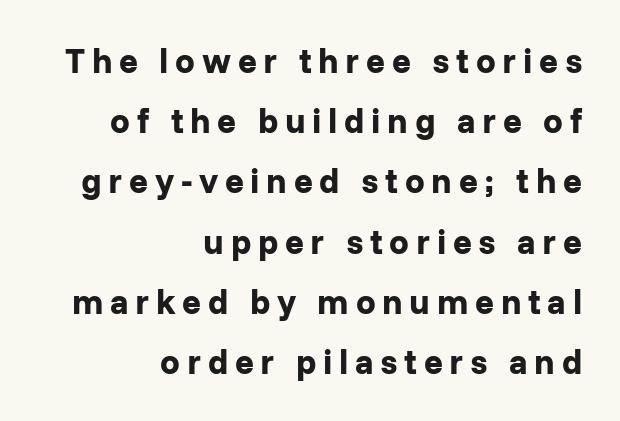
{"serif": "no", "italic": "no", "bold": "yes", "weight": "bold", "width": "normal", "stroke_contrast": "low", "x_height": "medium", "monospaced": "no", "underline": "no", "align": "right", "line_spacing_ratio": 1.72, "glyph_px": 35}
